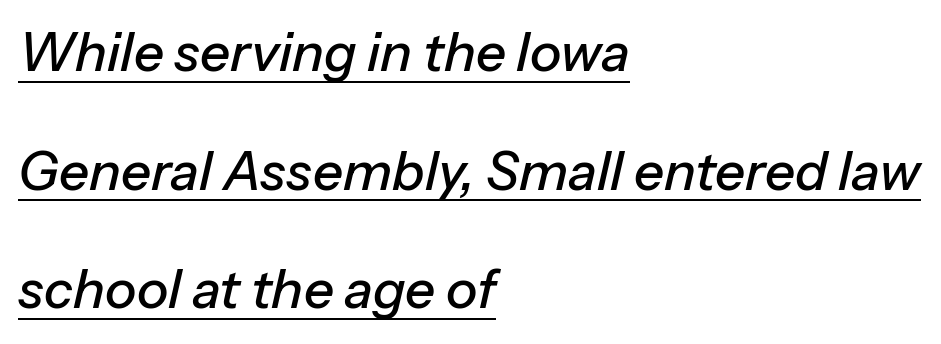
{"italic": "yes", "lean": "right", "slant_degrees": 13, "width": "normal", "stroke_contrast": "low", "x_height": "medium", "monospaced": "no", "underline": "yes", "align": "left", "line_spacing": "loose", "line_spacing_ratio": 2.24, "letter_spacing": "normal", "letter_spacing_em": 0.0, "glyph_px": 53}
